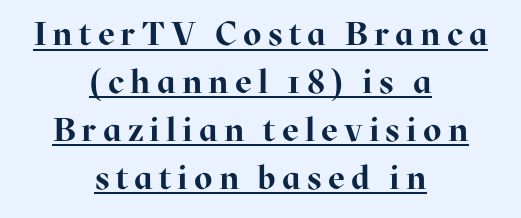
Q: Is the text bold? A: Yes.
Q: Is the text italic (slanted)? A: No, it is upright.
Q: Is the typeface a serif or a sans-serif typeface? A: Serif.
Q: Is the text underlined? A: Yes.
Q: How is the paragraph aligned? A: Centered.
Q: Is the spacing between lines tight, normal or loose? A: Normal.
Q: Width (condensed, normal, or wide)? A: Normal.
Q: Stroke contrast? A: High.
Q: x-height? A: Medium.
Q: Monospaced? A: No.
